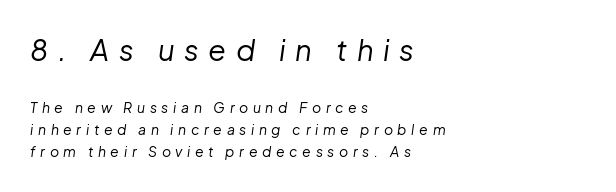
Typesetter's note — upper block bumped up in size, lower block left smaller. Weight: in the light-to-regular range. The foot of each line stays bare and open. The compositor pushed each line to the left boundary. Think of a printed novel: that variable character pitch is what you see here.
